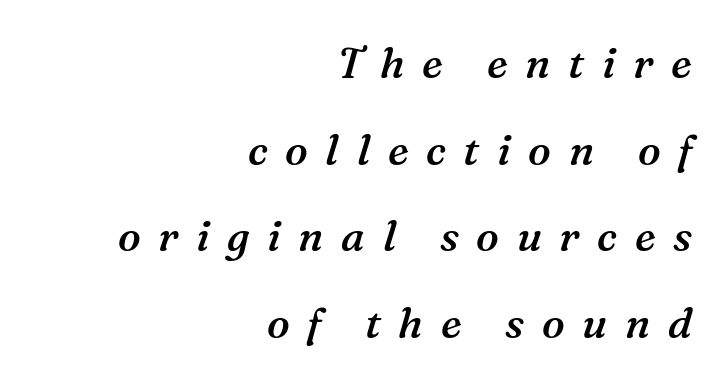
The image shows 42 px semibold serif type, italic (leaning right); set right-aligned, loose line spacing (2.06x), unusually wide letter spacing (+0.42 em), not underlined; medium stroke contrast and a medium x-height.
